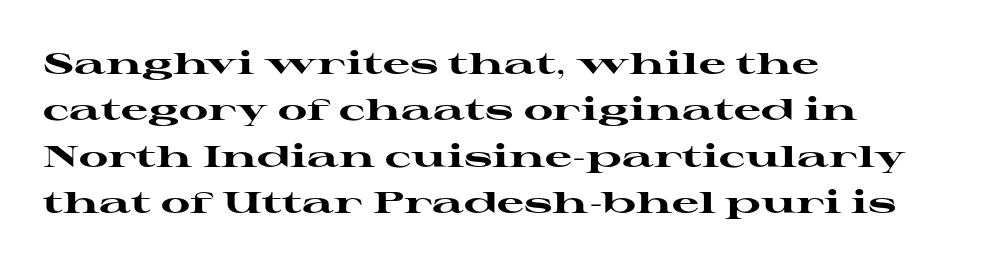
Every letter is thick-stroked: bold, no question. Type without underlining. The letterforms sit shoulder to shoulder at normal distance. Line spacing here is normal. The face used here is proportionally spaced, like ordinary book or web type.
